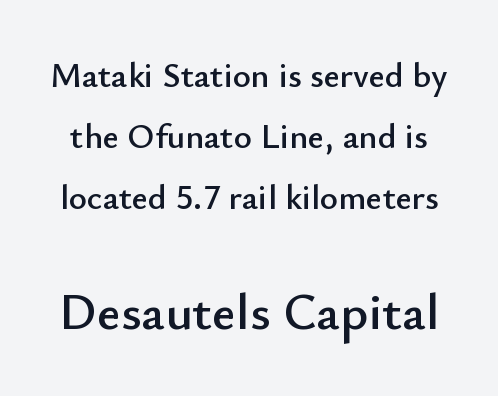
Size contrast runs from small at the top to large at the bottom. Do the characters align in a grid? No, the font is proportional. Upright lettering throughout. This is sans-serif lettering, the kind often seen on screens and signage. This rendering features lettering with no underline.
